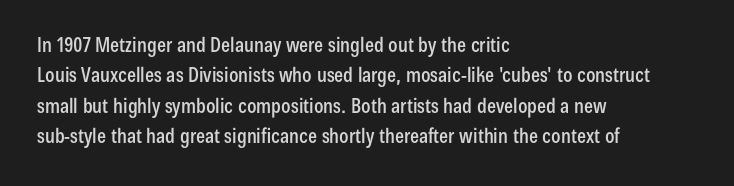
Characters follow at the spacing the type designer built in. The line-height multiplier appears to be the usual default. Just letters on the line, the space beneath them empty. It's the straight-up-and-down kind of type. Each line starts at the same left margin while the right side varies.
